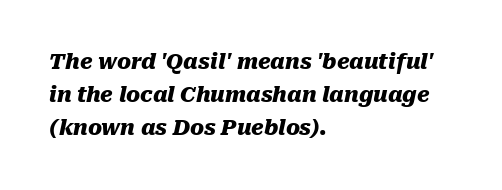
{"italic": "yes", "lean": "right", "slant_degrees": 10, "bold": "yes", "underline": "no", "align": "left", "line_spacing": "normal", "line_spacing_ratio": 1.56, "letter_spacing": "normal", "letter_spacing_em": 0.0, "glyph_px": 21}
